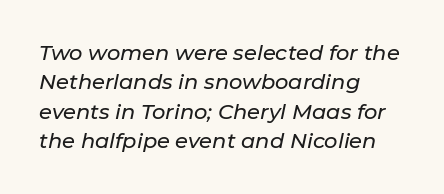
Descenders are the only things crossing below the line. Leading matches the norm, producing a regular column. Every character sits at an angle, as italics do. Tracking here is standard; glyphs follow each other at the usual distance. Which margin do the lines hug? The left one — the right edge is uneven.
